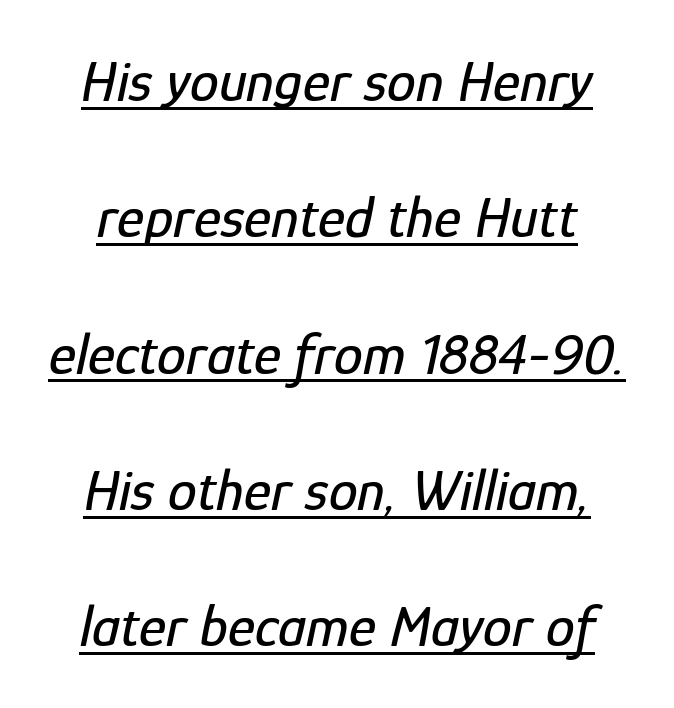
{"italic": "yes", "lean": "right", "slant_degrees": 12, "width": "condensed", "stroke_contrast": "low", "x_height": "medium", "monospaced": "no", "underline": "yes", "line_spacing": "loose", "line_spacing_ratio": 2.35, "letter_spacing": "normal", "letter_spacing_em": 0.0, "glyph_px": 58}
